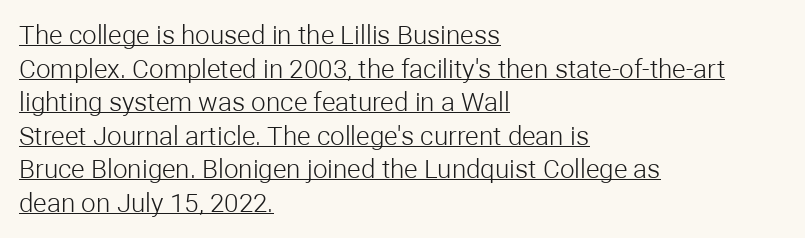
{"italic": "no", "bold": "no", "underline": "yes", "align": "left", "line_spacing": "normal", "line_spacing_ratio": 1.29, "letter_spacing": "normal", "letter_spacing_em": 0.0, "glyph_px": 26}
